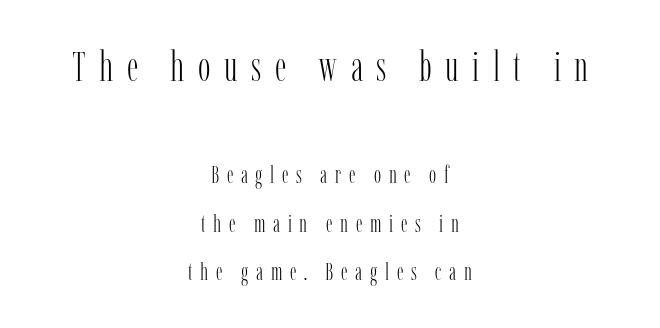
Observe the wide spacing: letters keep a clear distance from each other. Type style note: has serifs. The axis of the letterforms is exactly vertical. This sample is center-justified, so both line endings float freely.
